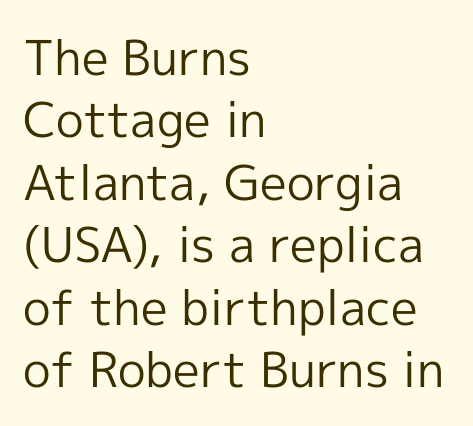
{"serif": "no", "italic": "no", "bold": "no", "weight": "regular", "width": "normal", "x_height": "medium", "monospaced": "no", "underline": "no", "align": "left", "line_spacing": "normal", "line_spacing_ratio": 1.3, "letter_spacing": "normal", "letter_spacing_em": 0.0, "glyph_px": 48}
